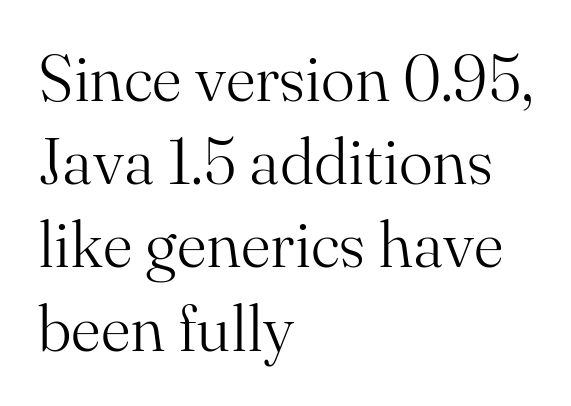
Q: Is the text bold? A: No.
Q: Is the text italic (slanted)? A: No, it is upright.
Q: Is the typeface a serif or a sans-serif typeface? A: Serif.
Q: Is the text underlined? A: No.
Q: How is the paragraph aligned? A: Left-aligned.
Q: Is the spacing between letters normal or unusually wide? A: Normal.
Q: Is the spacing between lines tight, normal or loose? A: Normal.
Q: Width (condensed, normal, or wide)? A: Normal.
Q: Stroke contrast? A: Medium.
Q: x-height? A: Small.
Q: Monospaced? A: No.
